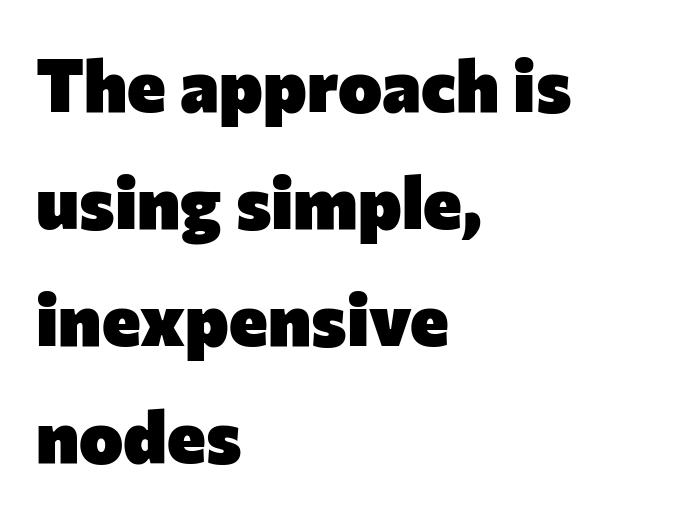
Q: Is the text bold? A: Yes.
Q: Is the text italic (slanted)? A: No, it is upright.
Q: Is the typeface a serif or a sans-serif typeface? A: Sans-serif.
Q: Is the text underlined? A: No.
Q: How is the paragraph aligned? A: Left-aligned.
Q: Is the spacing between letters normal or unusually wide? A: Normal.
Q: Is the spacing between lines tight, normal or loose? A: Normal.
Q: Width (condensed, normal, or wide)? A: Normal.
Q: Stroke contrast? A: Low.
Q: x-height? A: Medium.
Q: Monospaced? A: No.
